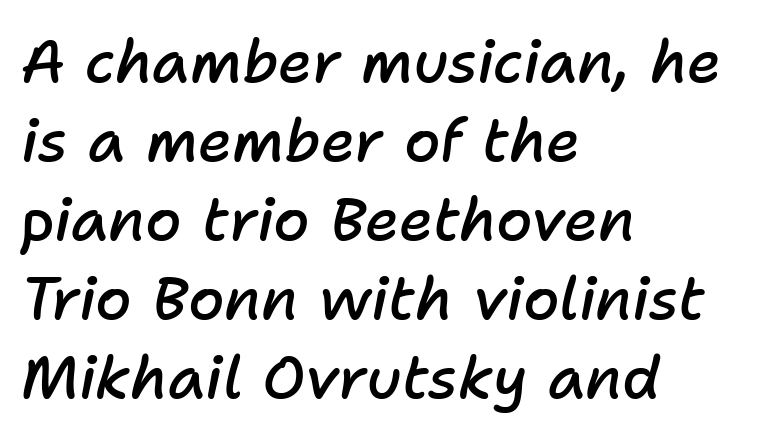
The image shows 59 px semibold type, italic (leaning right); set left-aligned, normal line spacing (1.34x), normal letter spacing, not underlined; low stroke contrast and a medium x-height.
